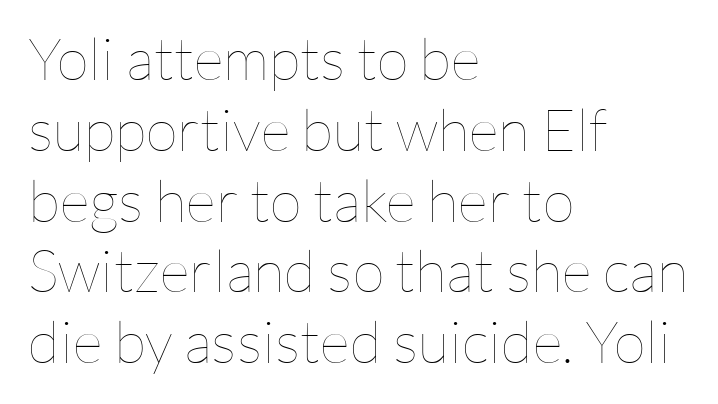
Nothing heavy about these letters — not bold at all. Character widths vary here, with narrow letters taking less room than wide ones. This is the regular roman posture of the typeface. The face used here is rendered with its standard letterfit. Each row of text sits above clean, open space.
